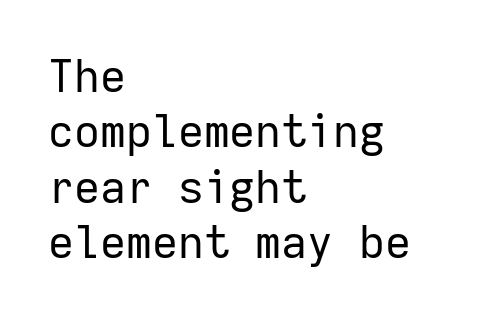
The image shows 45 px regular-weight sans-serif type, upright, monospaced; set left-aligned, line spacing 1.23x, normal letter spacing, not underlined; low stroke contrast and a medium x-height.
